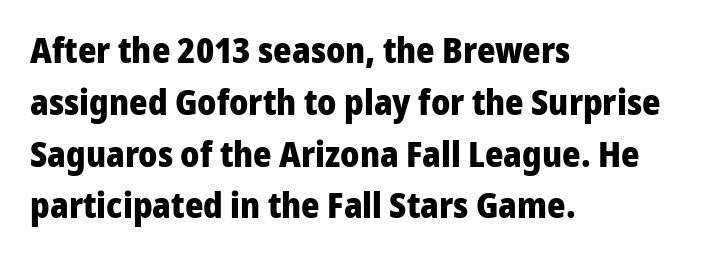
Q: Is the text bold? A: Yes.
Q: Is the text italic (slanted)? A: No, it is upright.
Q: Is the typeface a serif or a sans-serif typeface? A: Sans-serif.
Q: Is the text underlined? A: No.
Q: How is the paragraph aligned? A: Left-aligned.
Q: Is the spacing between letters normal or unusually wide? A: Normal.
Q: Is the spacing between lines tight, normal or loose? A: Normal.
Q: Width (condensed, normal, or wide)? A: Normal.
Q: Stroke contrast? A: Low.
Q: x-height? A: Medium.
Q: Monospaced? A: No.
